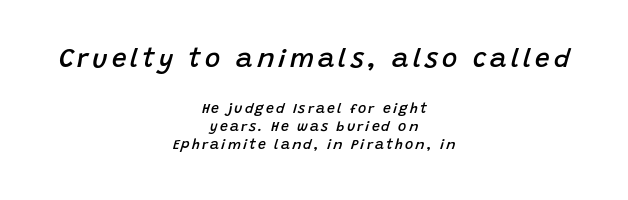
Q: Is the text bold? A: Semi-bold.
Q: Is the text italic (slanted)? A: Yes, it leans right by about 15 degrees.
Q: Is the text underlined? A: No.
Q: How is the paragraph aligned? A: Centered.
Q: Is the spacing between lines tight, normal or loose? A: Normal.
Q: Which block of text is set in a larger size, the first (top) or the second (bottom)? A: The first (top) one.
